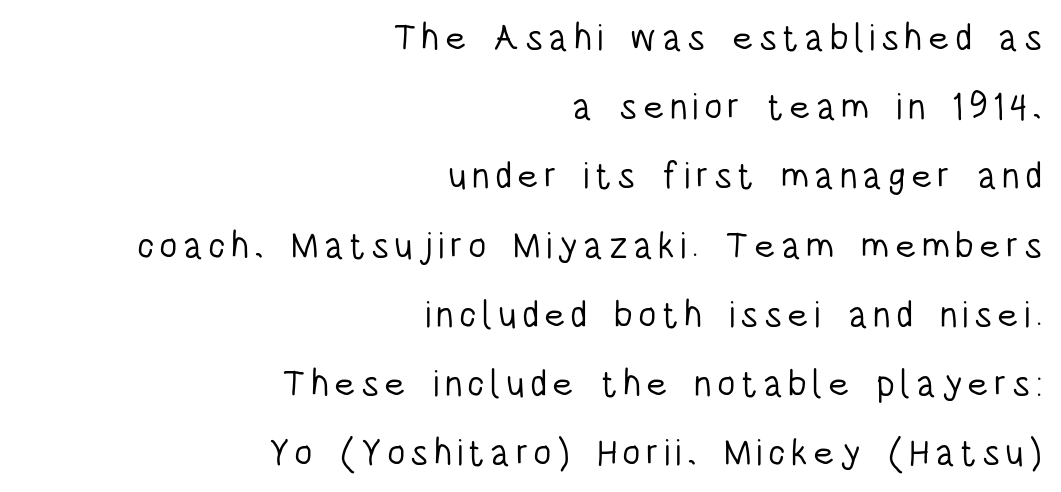
Character widths vary here, with narrow letters taking less room than wide ones. If you drew a ruler down the right edge, every line would touch it. Check under the words: just untouched page. These lines are composed in type without serifs. Vertical strokes here are truly vertical.
